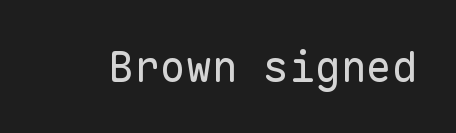
The image shows 43 px regular-weight sans-serif type, upright, monospaced; set normal letter spacing, not underlined; low stroke contrast and a medium x-height.
